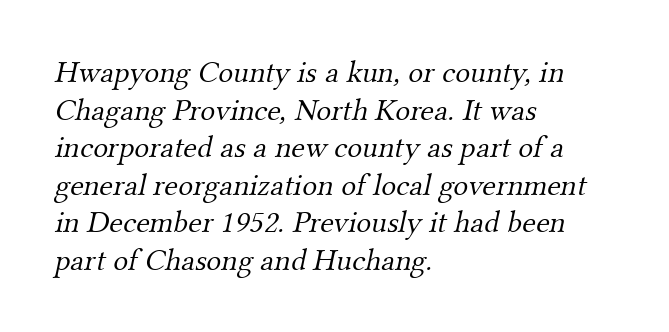
The image shows 31 px light serif type; set left-aligned, line spacing 1.21x, normal letter spacing, not underlined; medium stroke contrast and a small x-height.
